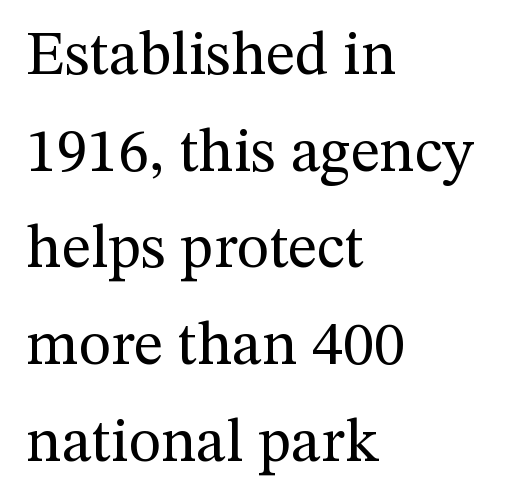
{"serif": "yes", "italic": "no", "bold": "no", "weight": "regular", "width": "normal", "stroke_contrast": "medium", "x_height": "medium", "monospaced": "no", "underline": "no", "align": "left", "line_spacing": "normal", "line_spacing_ratio": 1.56, "letter_spacing": "normal", "letter_spacing_em": 0.0, "glyph_px": 62}
